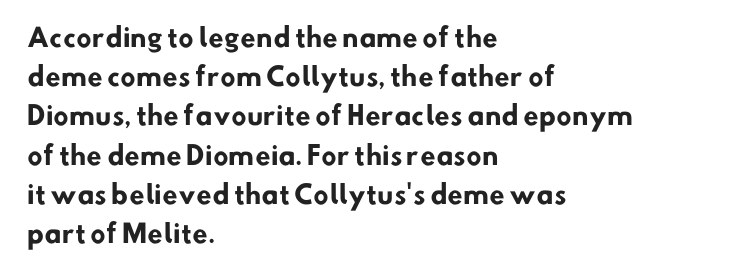
Q: Is the text bold? A: Yes.
Q: Is the text underlined? A: No.
Q: How is the paragraph aligned? A: Left-aligned.
Q: Is the spacing between letters normal or unusually wide? A: Normal.
Q: Is the spacing between lines tight, normal or loose? A: Normal.
